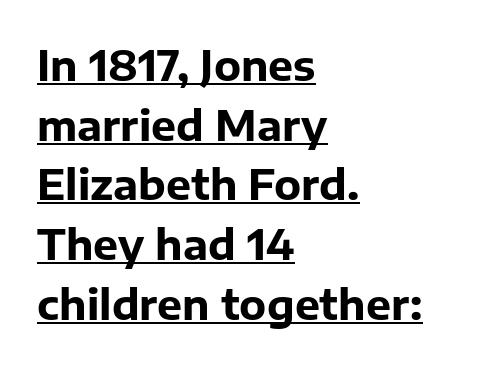
Q: Is the text bold? A: Yes.
Q: Is the text italic (slanted)? A: No, it is upright.
Q: Is the typeface a serif or a sans-serif typeface? A: Sans-serif.
Q: Is the text underlined? A: Yes.
Q: How is the paragraph aligned? A: Left-aligned.
Q: Is the spacing between letters normal or unusually wide? A: Normal.
Q: Is the spacing between lines tight, normal or loose? A: Normal.
Q: Width (condensed, normal, or wide)? A: Normal.
Q: Stroke contrast? A: Low.
Q: x-height? A: Medium.
Q: Monospaced? A: No.
